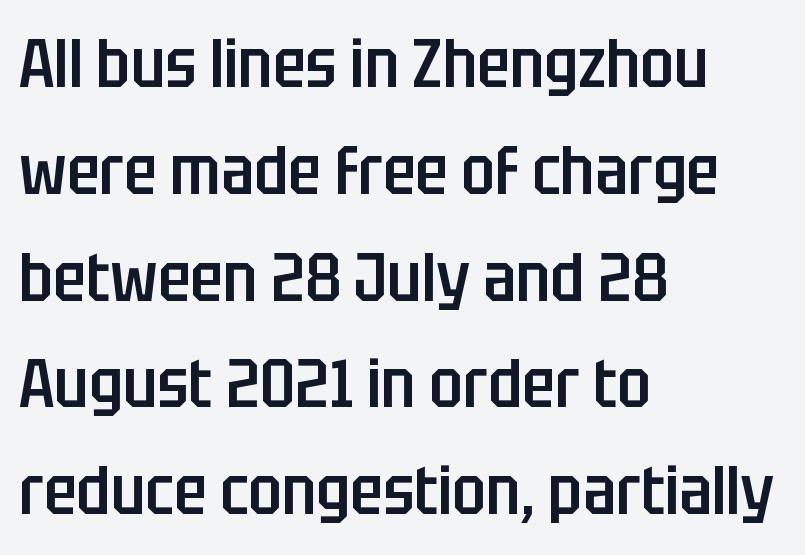
{"serif": "no", "italic": "no", "bold": "semi", "weight": "semibold", "width": "condensed", "stroke_contrast": "low", "x_height": "large", "monospaced": "no", "underline": "no", "align": "left", "line_spacing": "normal", "line_spacing_ratio": 1.57, "letter_spacing": "normal", "letter_spacing_em": 0.0, "glyph_px": 68}
